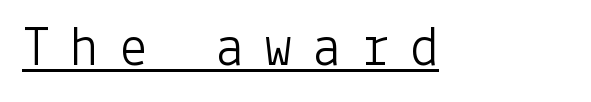
The image shows 57 px light sans-serif type, upright; set unusually wide letter spacing (+0.35 em), underlined; low stroke contrast and a medium x-height.
